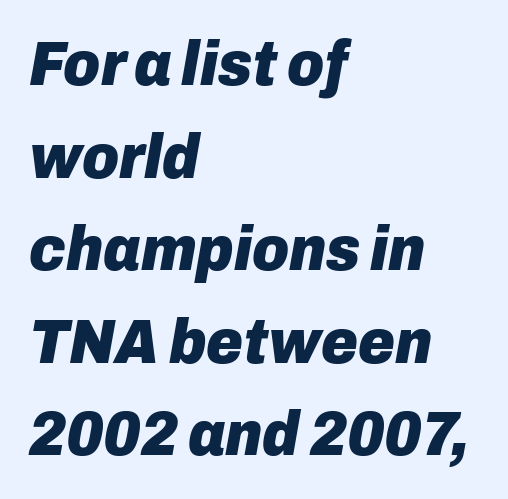
The image shows 63 px heavy type, italic (leaning right); set left-aligned, normal line spacing (1.47x), normal letter spacing, not underlined; low stroke contrast and a medium x-height.
